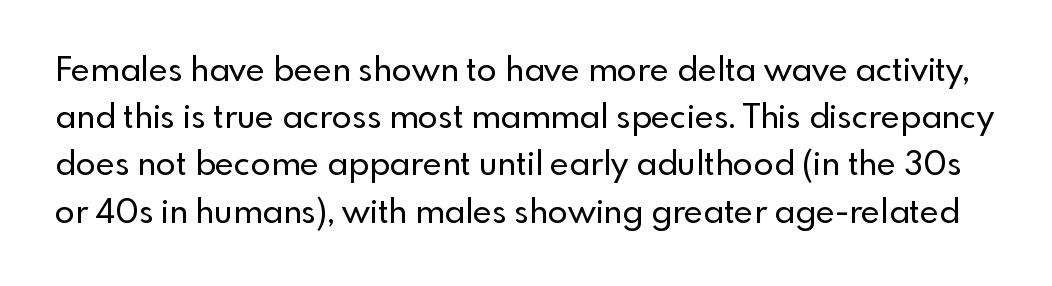
Q: Is the text italic (slanted)? A: No, it is upright.
Q: Is the typeface a serif or a sans-serif typeface? A: Sans-serif.
Q: Is the text underlined? A: No.
Q: Is the spacing between letters normal or unusually wide? A: Normal.
Q: Is the spacing between lines tight, normal or loose? A: Normal.
Q: Width (condensed, normal, or wide)? A: Normal.
Q: x-height? A: Small.
Q: Monospaced? A: No.
